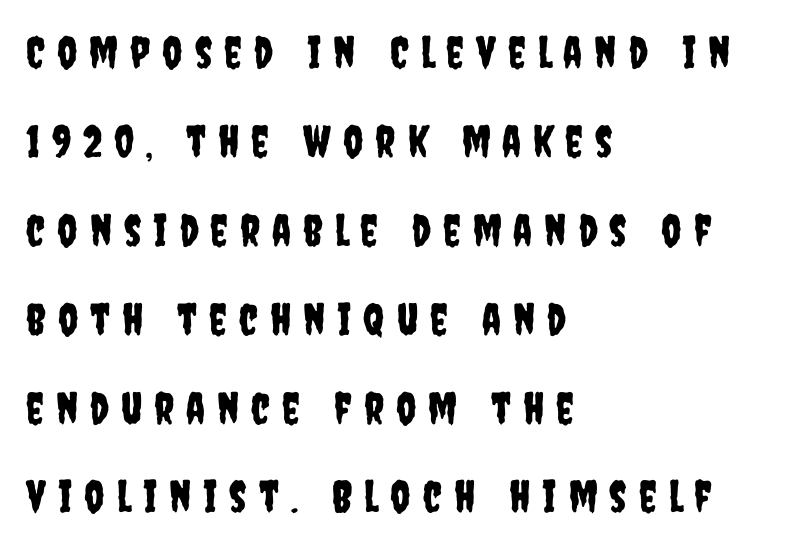
Every character sits straight up, as roman type does. In terms of letterform style, serifs are entirely absent. Character widths vary here, with narrow letters taking less room than wide ones. The rag falls on the right side of this text block.
